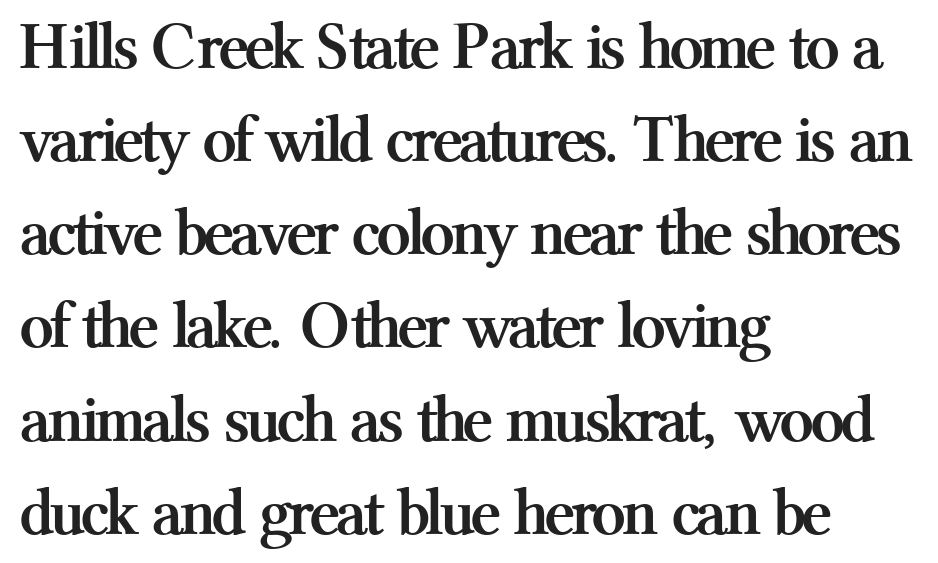
Q: Is the text bold? A: Yes.
Q: Is the text italic (slanted)? A: No, it is upright.
Q: Is the typeface a serif or a sans-serif typeface? A: Serif.
Q: Is the text underlined? A: No.
Q: How is the paragraph aligned? A: Left-aligned.
Q: Is the spacing between letters normal or unusually wide? A: Normal.
Q: Is the spacing between lines tight, normal or loose? A: Normal.
Q: Width (condensed, normal, or wide)? A: Normal.
Q: Stroke contrast? A: Medium.
Q: x-height? A: Medium.
Q: Monospaced? A: No.
